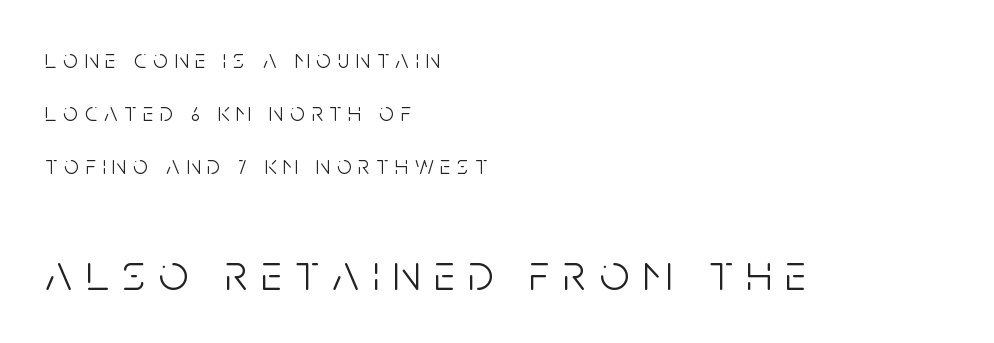
The image shows 52 px light, condensed sans-serif type, upright; set left-aligned, loose line spacing (2.03x), unusually wide letter spacing (+0.26 em), not underlined; the second (bottom) block is 2.0x larger; low stroke contrast and a large x-height.
